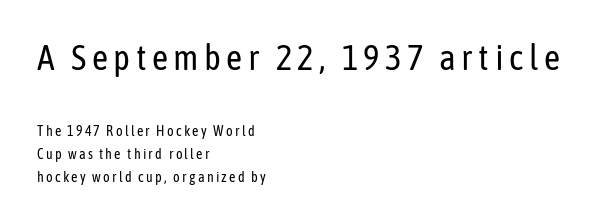
Nothing sits at the stroke ends, so this counts as sans-serif. The weight would be labelled regular, book, light, or lighter still. Visually, the top section dominates because its glyphs are scaled up. The lettering holds an erect, upright posture throughout.
